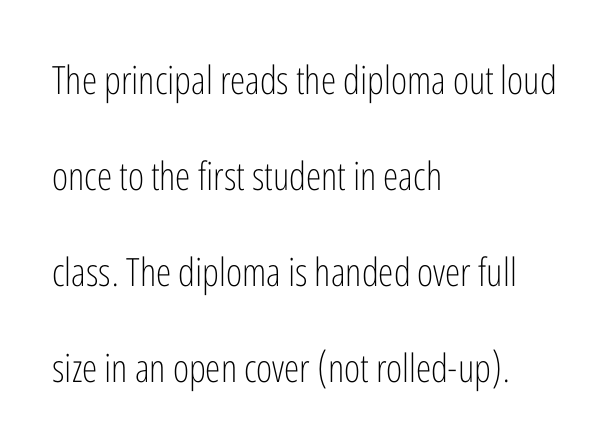
The image shows 39 px light, condensed sans-serif type, upright; set left-aligned, loose line spacing (2.46x), normal letter spacing, not underlined; low stroke contrast and a medium x-height.
